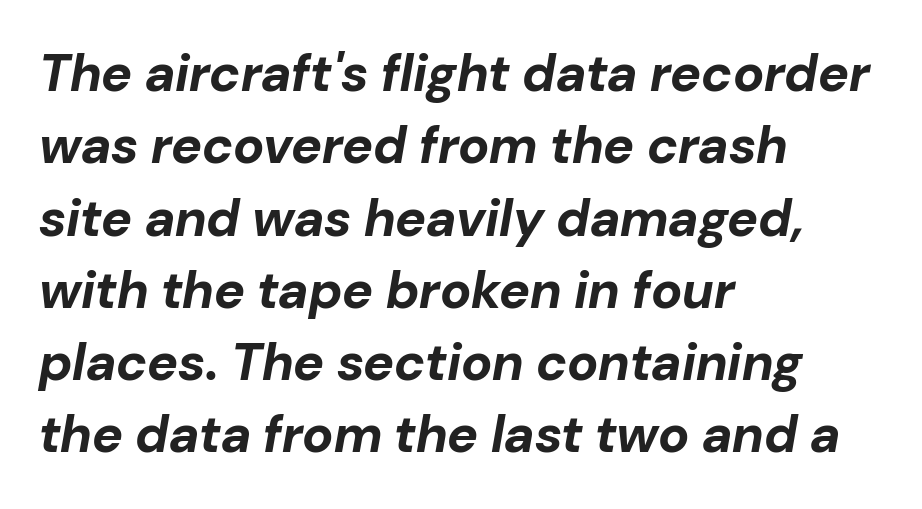
How heavy is the stroke? Heavy — this is a bold. A student would call this left alignment; a typographer would say flush left, rag right. Caption: standard tracking, unaltered. Quick note: italic. Each letter keeps its own natural width here, so spacing adapts to shape.
